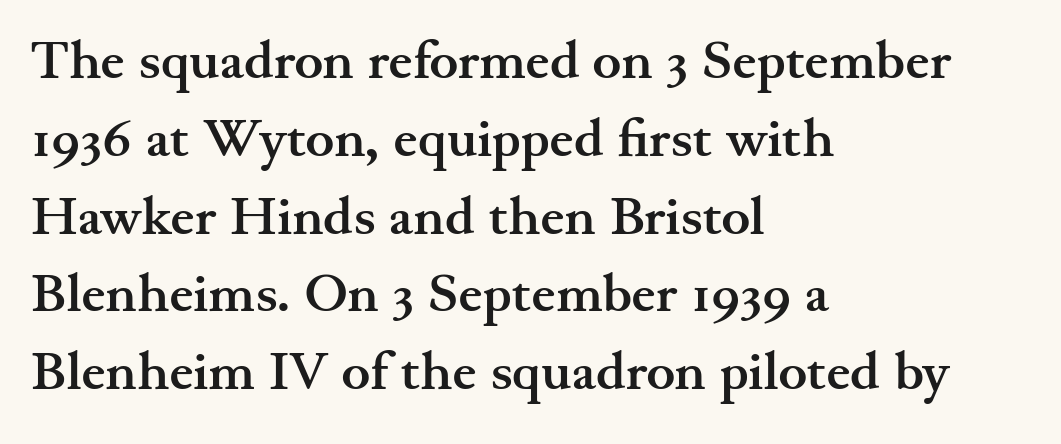
The type sits square on the baseline with zero lean. On the weight axis this lands at bold, roughly 700. How would I describe the line gaps? Plain and ordinary. Short note: letters normally spaced. This rendering employs a face with finishing strokes, i.e., a serif. The passage shown is typed in a proportional face where columns would drift.
